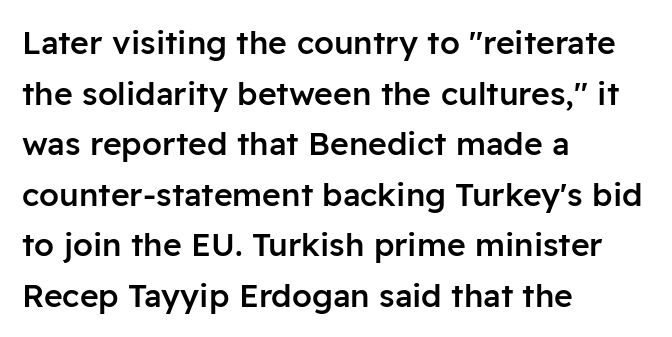
{"serif": "no", "italic": "no", "bold": "semi", "weight": "semibold", "width": "normal", "stroke_contrast": "low", "x_height": "medium", "monospaced": "no", "underline": "no", "align": "left", "line_spacing": "normal", "line_spacing_ratio": 1.58, "letter_spacing": "normal", "letter_spacing_em": 0.0, "glyph_px": 32}
